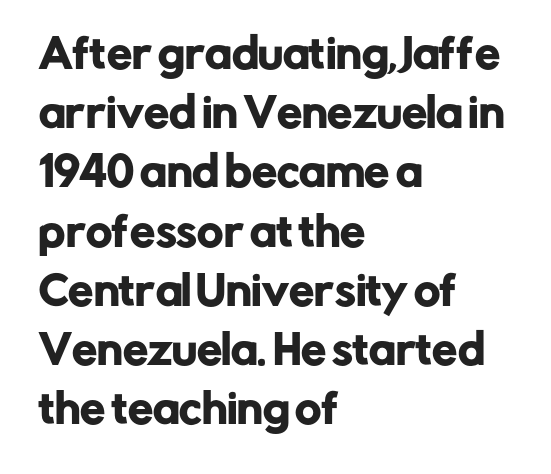
Looks like regular typesetting: each glyph gets only the width it needs. The font's upright variant was chosen for this text. In CSS terms this would be text-align: left. In terms of letterform style, serifs are entirely absent.
